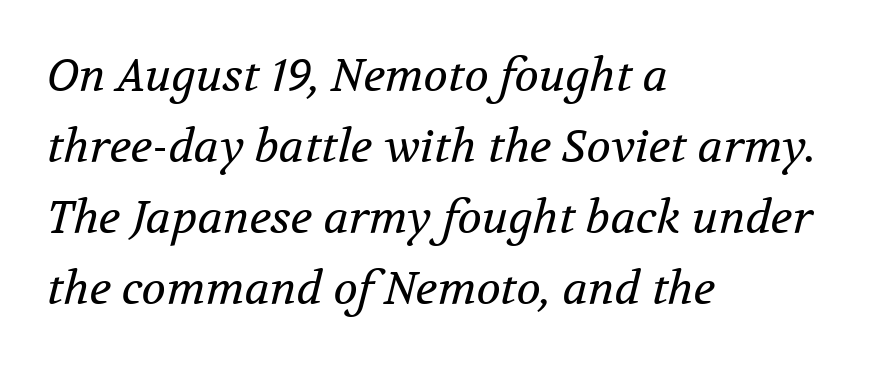
The image shows 45 px regular-weight serif type, italic (leaning right); set left-aligned, normal line spacing (1.58x), normal letter spacing, not underlined; medium stroke contrast and a medium x-height.
